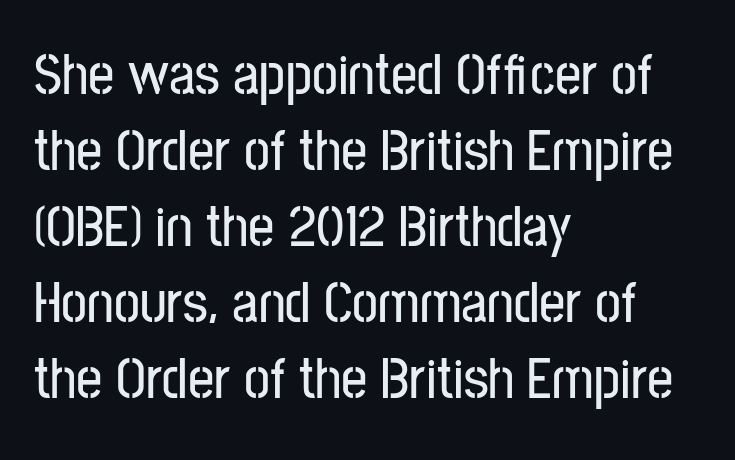
Q: Is the text italic (slanted)? A: No, it is upright.
Q: Is the typeface a serif or a sans-serif typeface? A: Sans-serif.
Q: Is the text underlined? A: No.
Q: How is the paragraph aligned? A: Left-aligned.
Q: Is the spacing between letters normal or unusually wide? A: Normal.
Q: Is the spacing between lines tight, normal or loose? A: Normal.
Q: Width (condensed, normal, or wide)? A: Condensed.
Q: Stroke contrast? A: Low.
Q: x-height? A: Medium.
Q: Monospaced? A: No.
